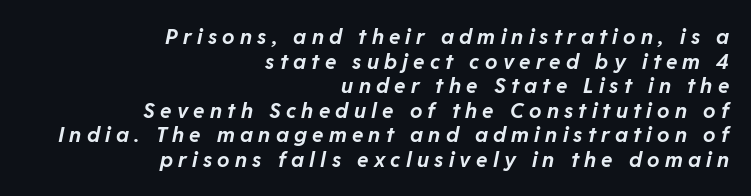
{"italic": "yes", "lean": "right", "slant_degrees": 11, "bold": "yes", "underline": "no", "align": "right", "line_spacing_ratio": 1.17, "letter_spacing": "wide", "letter_spacing_em": 0.25, "glyph_px": 21}
